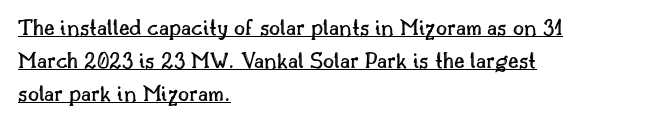
Has an underline been added? It has. Upright lettering throughout. The passage shown stacks its lines at a standard gap. Observe the ordinary spacing: letters are neighbours, not strangers. These lines are set flush left with a ragged right edge.
